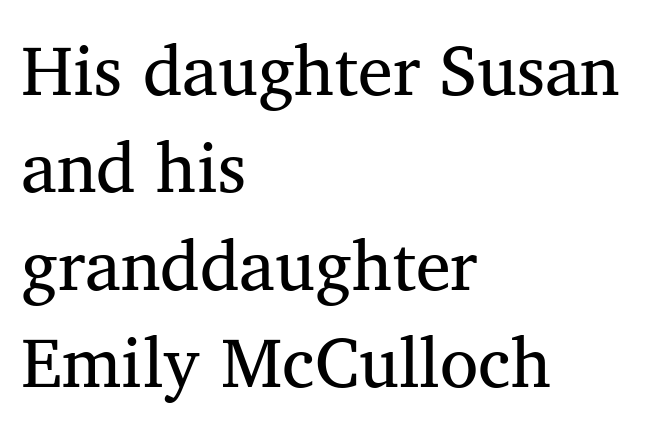
The image shows 70 px regular-weight serif type, upright; set left-aligned, normal line spacing (1.39x), normal letter spacing, not underlined; medium stroke contrast and a medium x-height.
